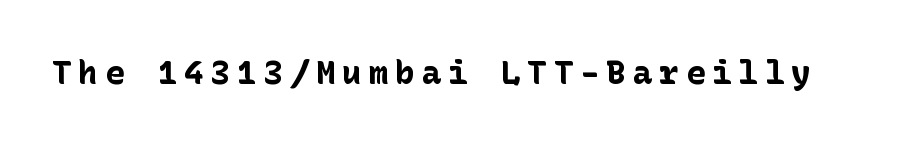
Q: Is the text bold? A: Yes.
Q: Is the text italic (slanted)? A: No, it is upright.
Q: Is the typeface a serif or a sans-serif typeface? A: Sans-serif.
Q: Is the text underlined? A: No.
Q: Is the spacing between letters normal or unusually wide? A: Unusually wide.
Q: Width (condensed, normal, or wide)? A: Normal.
Q: Stroke contrast? A: Low.
Q: x-height? A: Medium.
